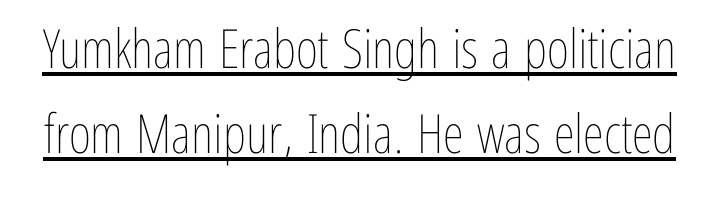
Upright lettering throughout. Character widths vary here, with narrow letters taking less room than wide ones. The sample's only ornament is a line tracing under the words. Is the stroke heavy? The answer is a plain regular-or-lighter.
